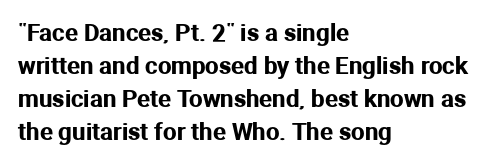
Q: Is the text italic (slanted)? A: No, it is upright.
Q: Is the text underlined? A: No.
Q: How is the paragraph aligned? A: Left-aligned.
Q: Is the spacing between letters normal or unusually wide? A: Normal.
Q: Is the spacing between lines tight, normal or loose? A: Normal.
